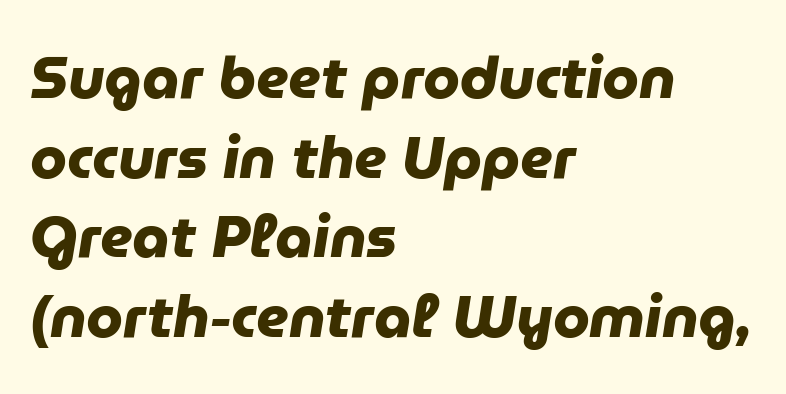
The image shows 59 px heavy sans-serif type; set left-aligned, normal line spacing (1.35x), normal letter spacing, not underlined; low stroke contrast and a medium x-height.
